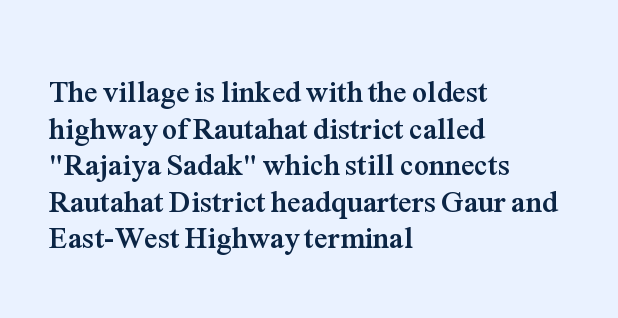
A full-strength bold gives these letters their thick strokes. Any mark beneath the type? The region is blank. The characters display serif detailing at their extremities. These lines are rendered in a variable-pitch font. This is the regular roman posture of the typeface.
